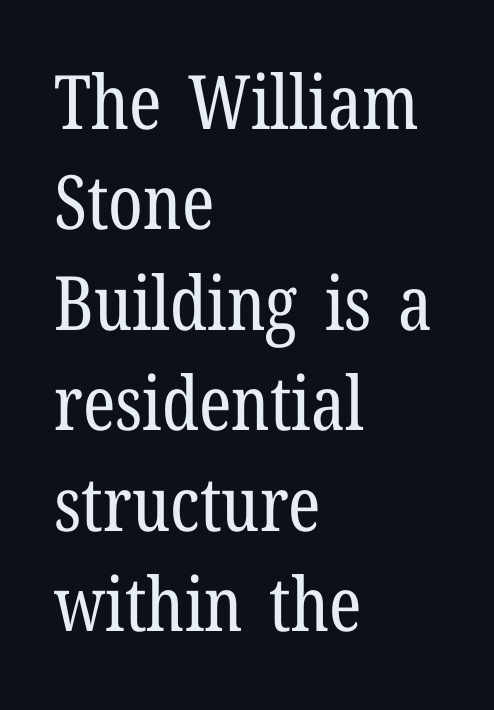
{"serif": "yes", "italic": "no", "bold": "no", "weight": "regular", "width": "condensed", "stroke_contrast": "low", "x_height": "medium", "monospaced": "no", "underline": "no", "align": "left", "line_spacing": "normal", "line_spacing_ratio": 1.34, "letter_spacing": "normal", "letter_spacing_em": 0.0, "glyph_px": 75}
